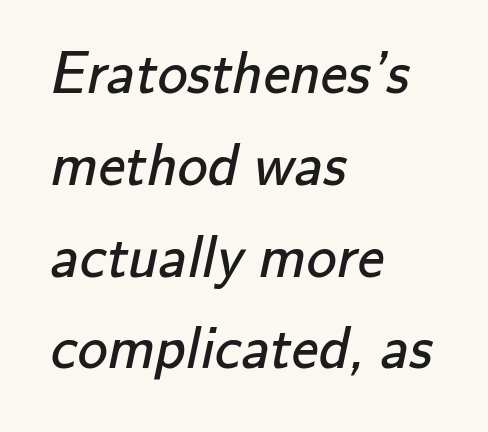
{"serif": "no", "bold": "no", "weight": "regular", "width": "normal", "stroke_contrast": "low", "x_height": "small", "monospaced": "no", "underline": "no", "align": "left", "line_spacing": "normal", "line_spacing_ratio": 1.53, "letter_spacing": "normal", "letter_spacing_em": 0.0, "glyph_px": 60}
